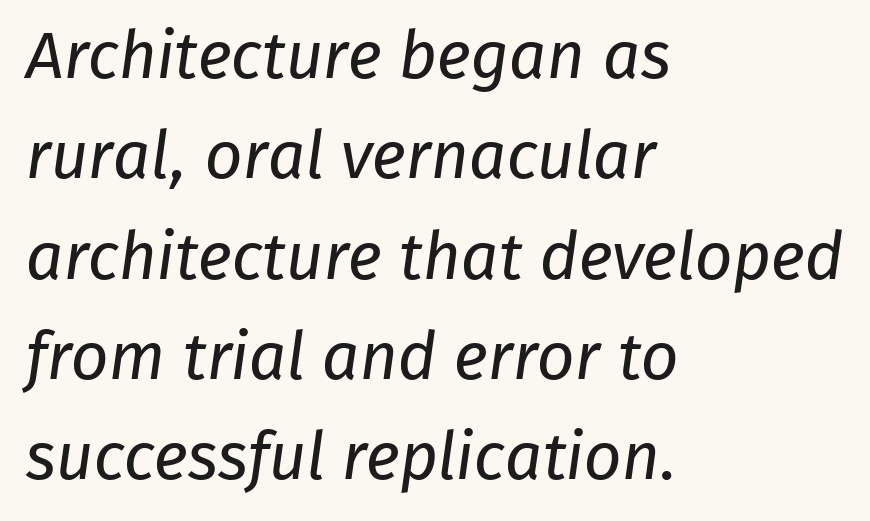
The image shows 66 px regular-weight sans-serif type; set left-aligned, normal line spacing (1.52x), normal letter spacing, not underlined; low stroke contrast and a medium x-height.
